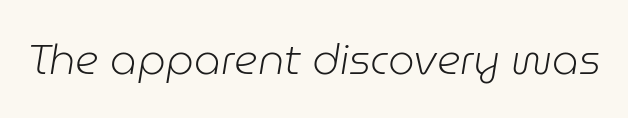
This reads as an unemphasized weight, regular at the heaviest. Each word holds together tightly as a unit, with standard inter-letter gaps. Proportional: the letters do not fall into vertical columns. Descenders hang freely into open space.
